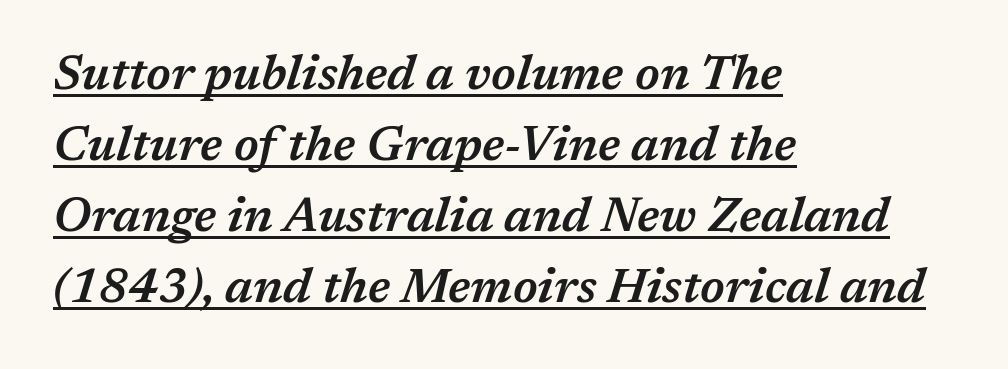
{"italic": "yes", "lean": "right", "slant_degrees": 17, "bold": "semi", "weight": "semibold", "width": "normal", "stroke_contrast": "medium", "x_height": "medium", "monospaced": "no", "underline": "yes", "align": "left", "line_spacing": "normal", "line_spacing_ratio": 1.48, "letter_spacing": "normal", "letter_spacing_em": 0.0, "glyph_px": 48}
